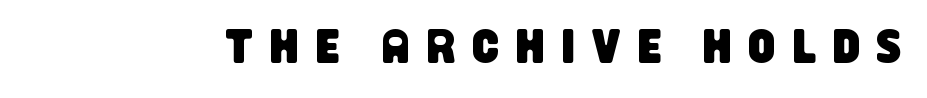
The glyphs are unaccompanied by any horizontal stroke below them. You can tell from the bare stems that sans-serif type was used. Proportional: the letters do not fall into vertical columns. Glyph-to-glyph distance is far greater than everyday printed text.
